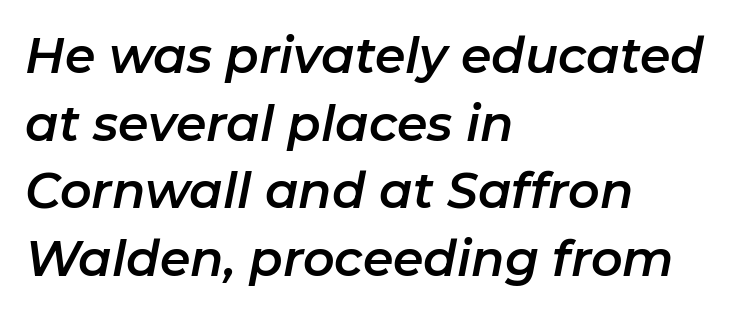
Q: Is the text italic (slanted)? A: Yes, it leans right by about 11 degrees.
Q: Is the text underlined? A: No.
Q: How is the paragraph aligned? A: Left-aligned.
Q: Is the spacing between letters normal or unusually wide? A: Normal.
Q: Is the spacing between lines tight, normal or loose? A: Normal.
Q: Width (condensed, normal, or wide)? A: Normal.
Q: Stroke contrast? A: Low.
Q: x-height? A: Medium.
Q: Monospaced? A: No.
